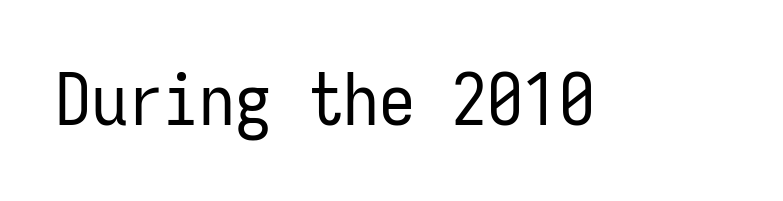
Q: Is the text bold? A: No.
Q: Is the text italic (slanted)? A: No, it is upright.
Q: Is the typeface a serif or a sans-serif typeface? A: Sans-serif.
Q: Is the text underlined? A: No.
Q: Is the spacing between letters normal or unusually wide? A: Normal.
Q: Width (condensed, normal, or wide)? A: Condensed.
Q: Stroke contrast? A: Low.
Q: x-height? A: Medium.
Q: Monospaced? A: Yes.
